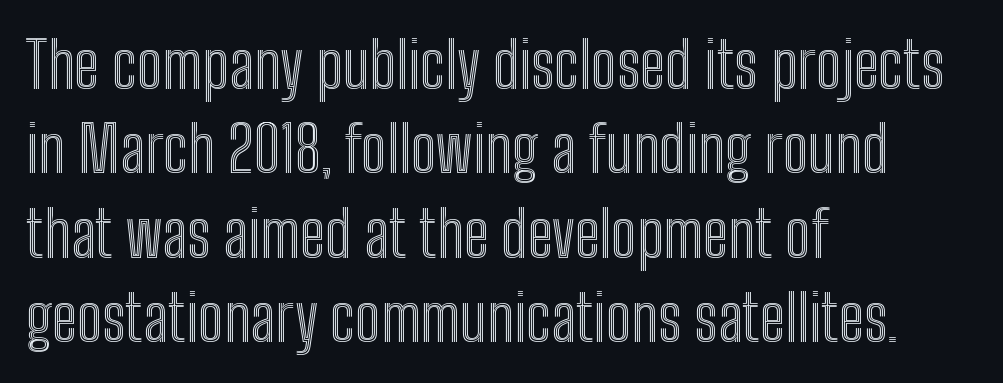
The image shows 64 px condensed type, upright; set left-aligned, normal line spacing (1.32x), normal letter spacing, not underlined; a medium x-height.
